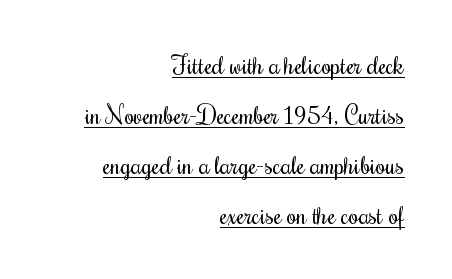
Q: Is the text bold? A: No.
Q: Is the text italic (slanted)? A: Yes.
Q: Is the text underlined? A: Yes.
Q: How is the paragraph aligned? A: Right-aligned.
Q: Is the spacing between letters normal or unusually wide? A: Normal.
Q: Is the spacing between lines tight, normal or loose? A: Loose.
